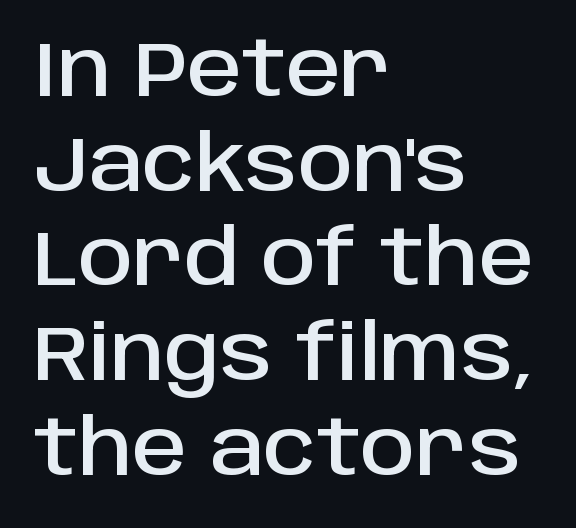
The image shows 77 px sans-serif type, upright; set left-aligned, line spacing 1.23x, normal letter spacing, not underlined; low stroke contrast and a large x-height.
